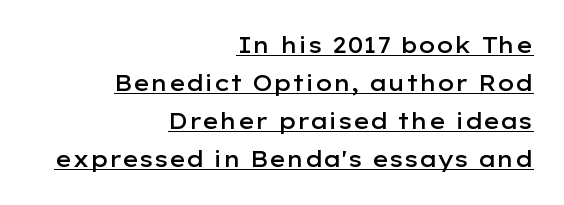
Q: Is the text bold? A: Semi-bold.
Q: Is the text italic (slanted)? A: No, it is upright.
Q: Is the text underlined? A: Yes.
Q: How is the paragraph aligned? A: Right-aligned.
Q: Is the spacing between letters normal or unusually wide? A: Normal.
